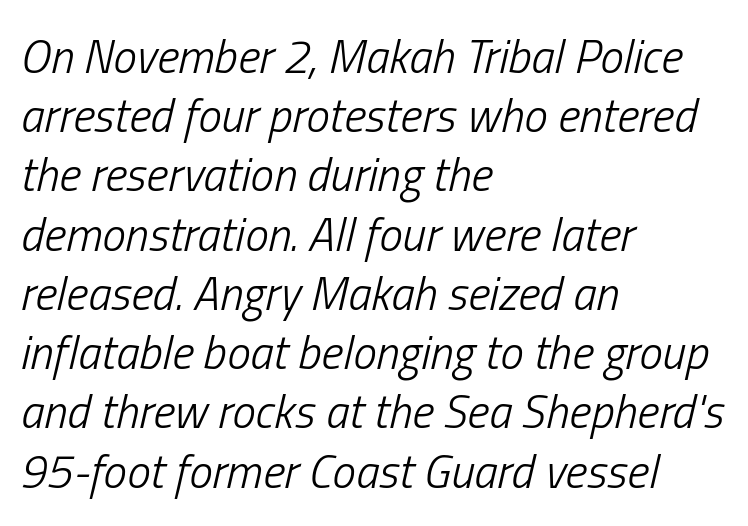
Q: Is the text bold? A: No.
Q: Is the text italic (slanted)? A: Yes, it leans right by about 13 degrees.
Q: Is the text underlined? A: No.
Q: How is the paragraph aligned? A: Left-aligned.
Q: Is the spacing between letters normal or unusually wide? A: Normal.
Q: Is the spacing between lines tight, normal or loose? A: Normal.
Q: Width (condensed, normal, or wide)? A: Condensed.
Q: Stroke contrast? A: Low.
Q: x-height? A: Medium.
Q: Monospaced? A: No.
